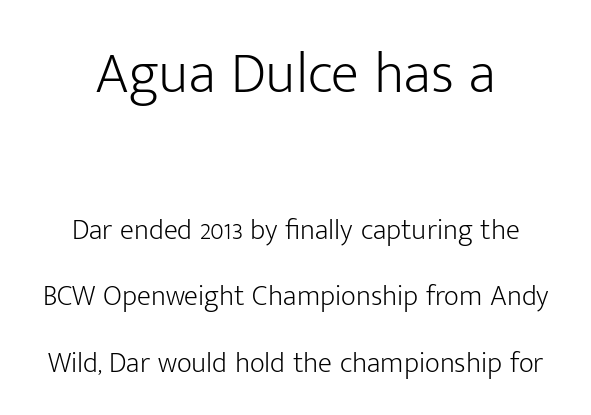
Q: Is the text bold? A: No.
Q: Is the text italic (slanted)? A: No, it is upright.
Q: Is the typeface a serif or a sans-serif typeface? A: Sans-serif.
Q: Is the text underlined? A: No.
Q: How is the paragraph aligned? A: Centered.
Q: Is the spacing between letters normal or unusually wide? A: Normal.
Q: Is the spacing between lines tight, normal or loose? A: Loose.
Q: Which block of text is set in a larger size, the first (top) or the second (bottom)? A: The first (top) one.
Q: Width (condensed, normal, or wide)? A: Normal.
Q: Stroke contrast? A: Low.
Q: x-height? A: Medium.
Q: Monospaced? A: No.
